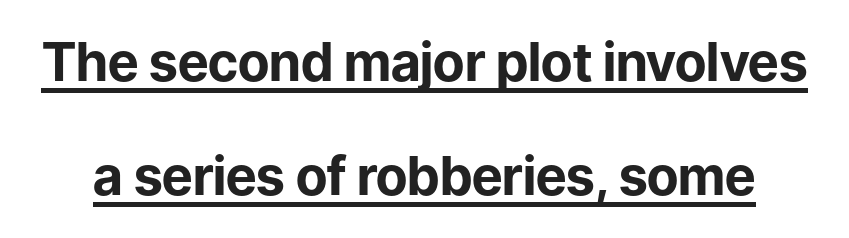
Baseline-to-baseline distance is far greater than the letter height. Each word holds together tightly as a unit, with standard inter-letter gaps. The letters advance in unequal steps, a hallmark of proportional type. The rendered words wear a rule along their underside. The passage shown is emphatically bold.
